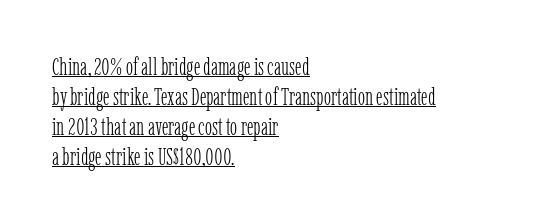
Q: Is the text bold? A: No.
Q: Is the text italic (slanted)? A: No, it is upright.
Q: Is the text underlined? A: Yes.
Q: How is the paragraph aligned? A: Left-aligned.
Q: Is the spacing between letters normal or unusually wide? A: Normal.
Q: Is the spacing between lines tight, normal or loose? A: Normal.
